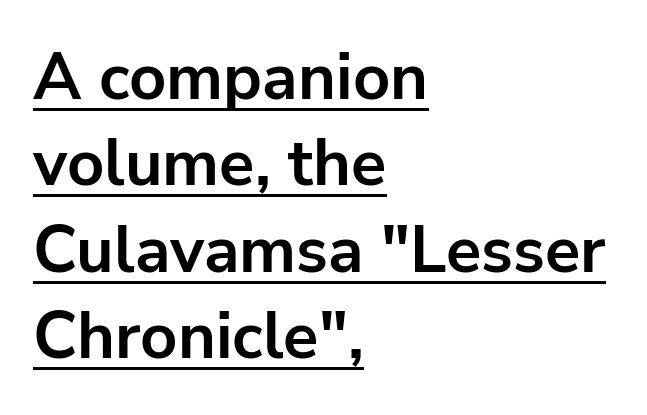
The image shows 65 px bold sans-serif type, upright; set left-aligned, normal line spacing (1.33x), normal letter spacing, underlined; low stroke contrast and a medium x-height.
